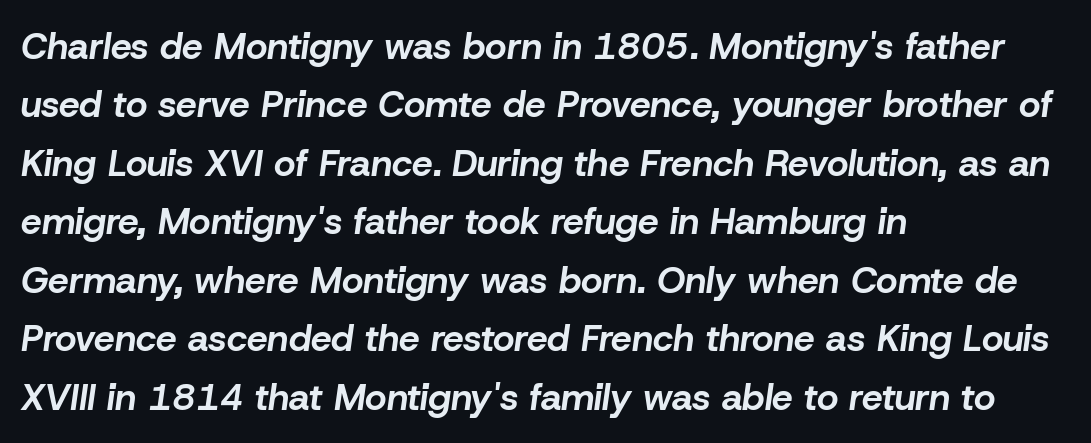
The rendering keeps characters at their native spacing. Layout note: lines flush left. Each letter keeps its own natural width here, so spacing adapts to shape. If you drew a line through each stem, it would be angled. Interline gaps are of average width in this sample. Underline: absent.
